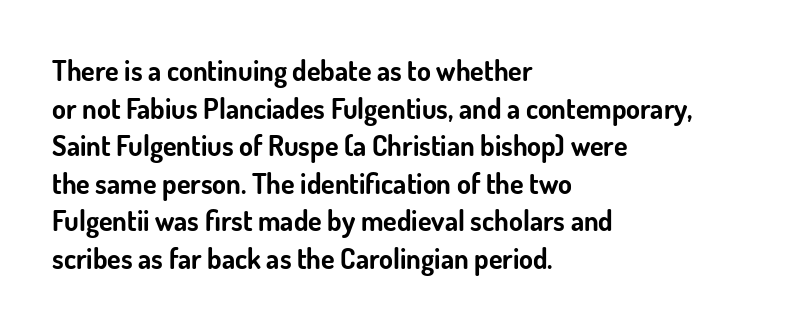
{"serif": "no", "italic": "no", "bold": "yes", "weight": "bold", "width": "normal", "stroke_contrast": "low", "x_height": "small", "monospaced": "no", "underline": "no", "align": "left", "line_spacing": "normal", "line_spacing_ratio": 1.34, "letter_spacing": "normal", "letter_spacing_em": 0.0, "glyph_px": 28}
